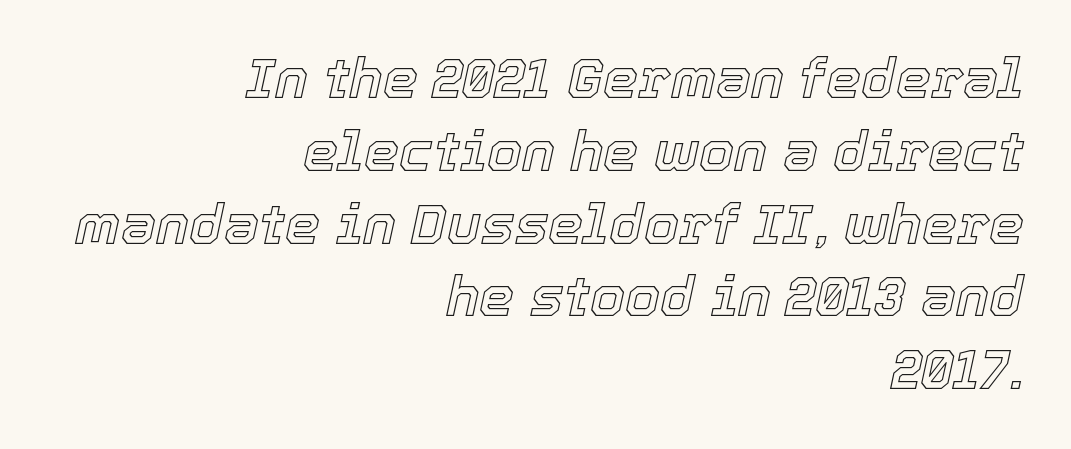
{"italic": "yes", "lean": "right", "slant_degrees": 12, "width": "normal", "x_height": "medium", "monospaced": "no", "underline": "no", "align": "right", "line_spacing": "normal", "line_spacing_ratio": 1.3, "letter_spacing": "normal", "letter_spacing_em": 0.0, "glyph_px": 56}
